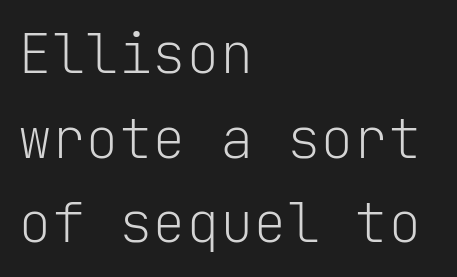
The letters stand upright; this is a roman face. A typesetter would call this monospace, since all characters share one set width. Nobody drew a line under any word here. The passage shown is not bold in any degree. This rendering leaves character spacing at its baseline value.
